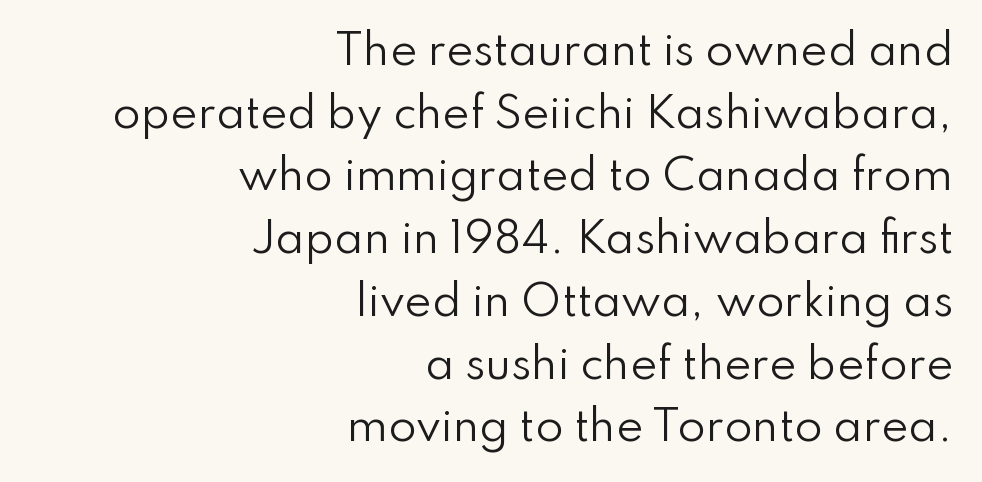
The image shows 41 px regular-weight sans-serif type, upright; set right-aligned, normal line spacing (1.53x), normal letter spacing, not underlined; low stroke contrast and a small x-height.
